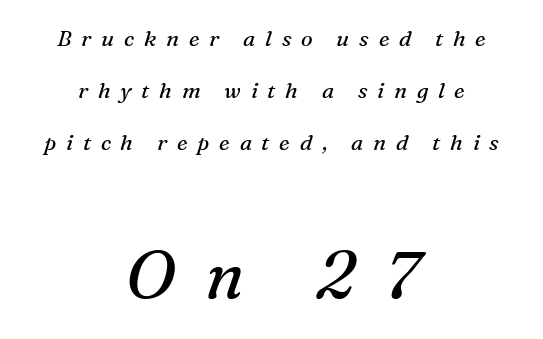
Q: Is the text bold? A: No.
Q: Is the text italic (slanted)? A: Yes, it leans right by about 16 degrees.
Q: Is the typeface a serif or a sans-serif typeface? A: Serif.
Q: Is the text underlined? A: No.
Q: How is the paragraph aligned? A: Centered.
Q: Is the spacing between letters normal or unusually wide? A: Unusually wide.
Q: Is the spacing between lines tight, normal or loose? A: Loose.
Q: Which block of text is set in a larger size, the first (top) or the second (bottom)? A: The second (bottom) one.
Q: Width (condensed, normal, or wide)? A: Normal.
Q: Stroke contrast? A: Medium.
Q: x-height? A: Medium.
Q: Monospaced? A: No.
